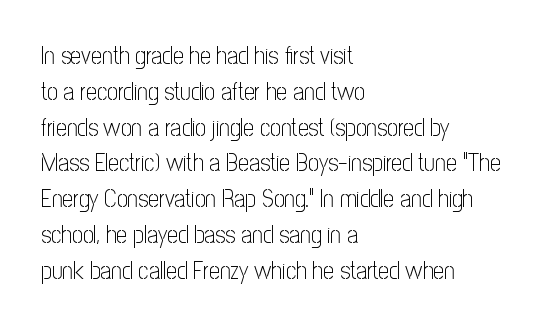
Q: Is the text bold? A: No.
Q: Is the text italic (slanted)? A: No, it is upright.
Q: Is the text underlined? A: No.
Q: How is the paragraph aligned? A: Left-aligned.
Q: Is the spacing between letters normal or unusually wide? A: Normal.
Q: Is the spacing between lines tight, normal or loose? A: Normal.
